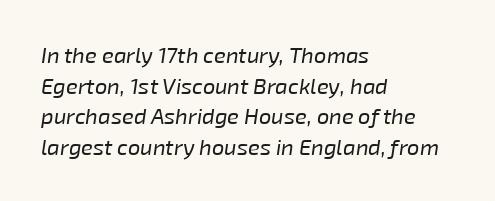
The image shows 22 px text type, italic (leaning right); set left-aligned, normal line spacing (1.39x), normal letter spacing, not underlined.
